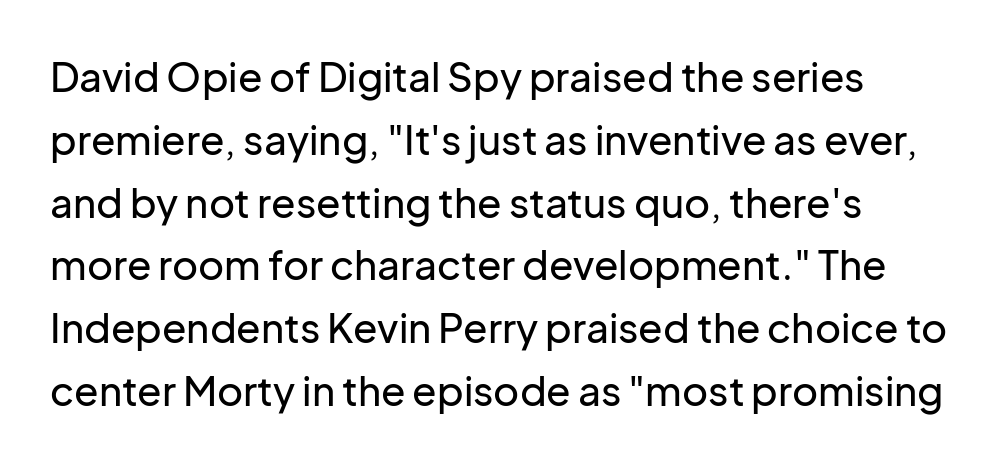
Each row of text sits above clean, open space. Think of a printed novel: that variable character pitch is what you see here. Tall strokes in this sample are plumb rather than angled. These lines sit exactly where default settings would place them.
